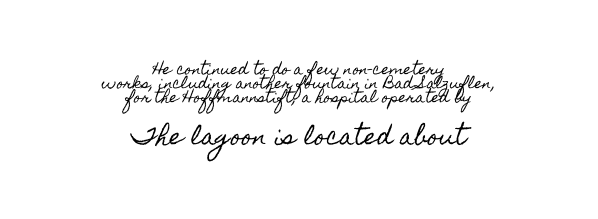
The image shows 22 px text type; set centered, tight line spacing (1.01x), normal letter spacing, not underlined; the second (bottom) block is 1.57x larger.
